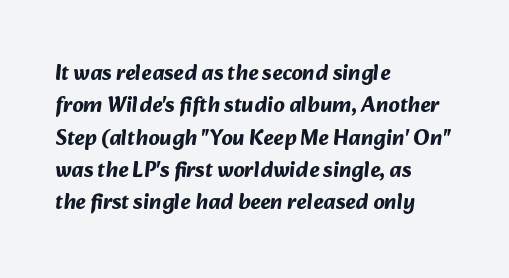
{"bold": "yes", "underline": "no", "align": "left", "line_spacing": "normal", "line_spacing_ratio": 1.47, "letter_spacing": "normal", "letter_spacing_em": 0.0, "glyph_px": 22}
